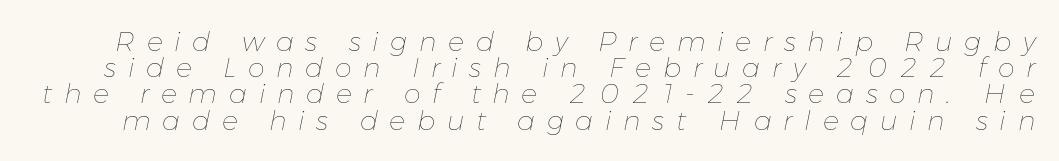
{"italic": "yes", "lean": "right", "slant_degrees": 11, "bold": "no", "underline": "no", "line_spacing": "tight", "line_spacing_ratio": 0.97, "letter_spacing": "wide", "letter_spacing_em": 0.43, "glyph_px": 27}
